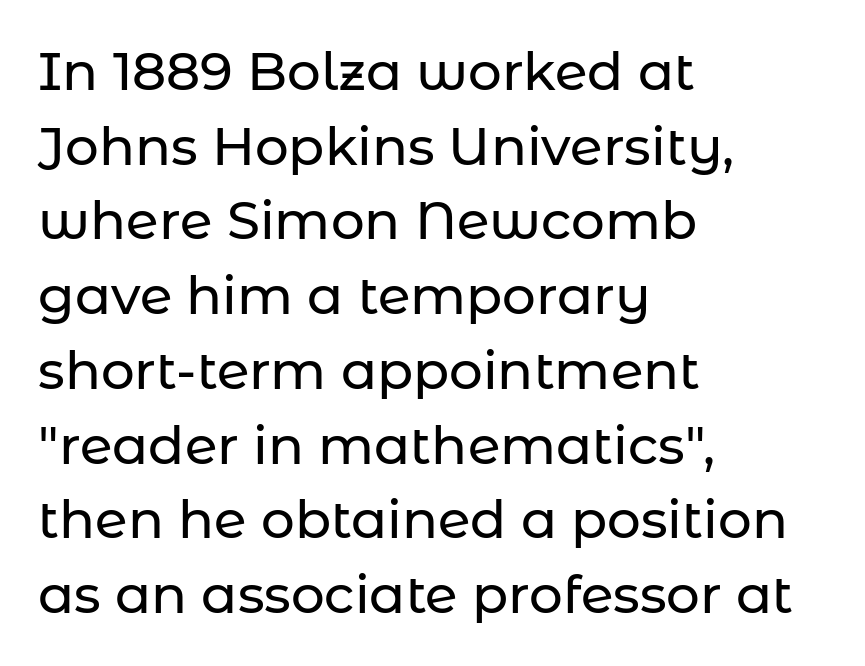
{"serif": "no", "italic": "no", "width": "normal", "stroke_contrast": "low", "x_height": "medium", "monospaced": "no", "underline": "no", "align": "left", "line_spacing": "normal", "line_spacing_ratio": 1.41, "letter_spacing": "normal", "letter_spacing_em": 0.0, "glyph_px": 53}
